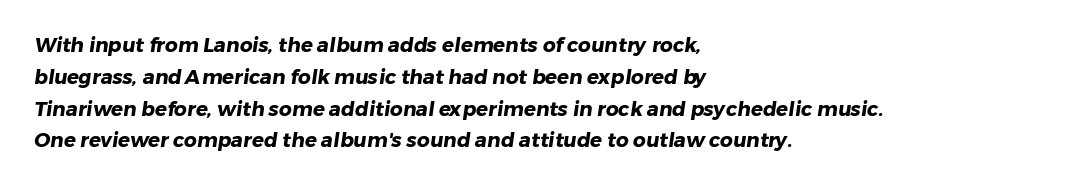
{"bold": "yes", "underline": "no", "align": "left", "line_spacing": "normal", "line_spacing_ratio": 1.59, "letter_spacing": "normal", "letter_spacing_em": 0.0, "glyph_px": 20}
